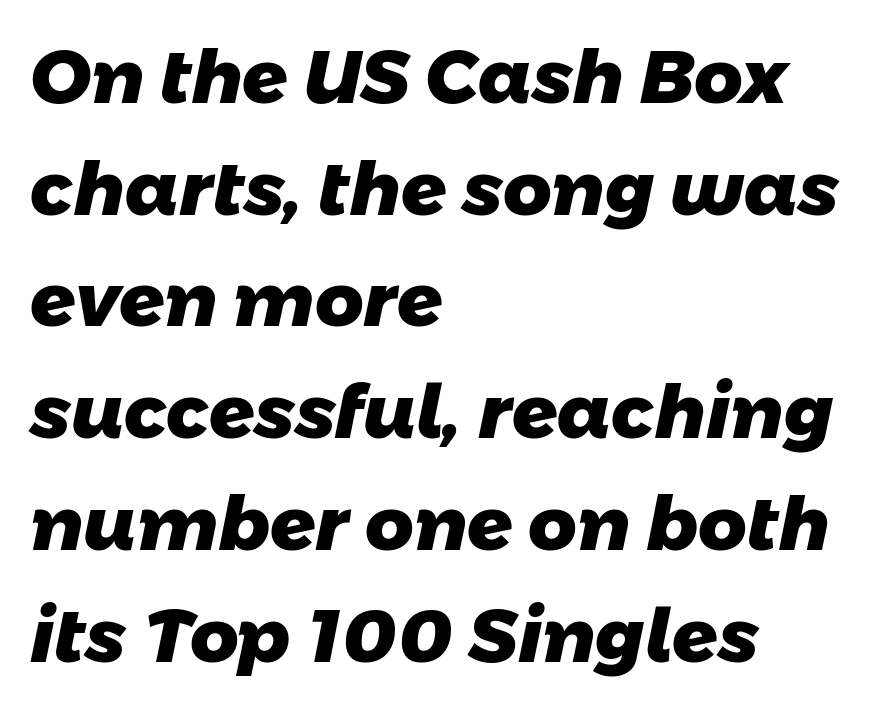
{"serif": "no", "bold": "yes", "weight": "heavy", "width": "normal", "stroke_contrast": "low", "x_height": "medium", "monospaced": "no", "underline": "no", "align": "left", "line_spacing": "normal", "line_spacing_ratio": 1.49, "letter_spacing": "normal", "letter_spacing_em": 0.0, "glyph_px": 75}
